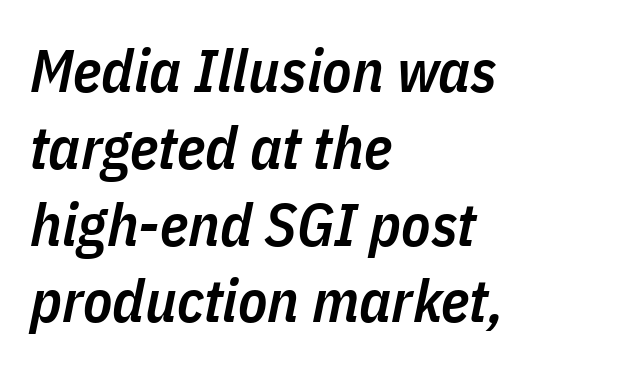
The image shows 60 px semibold, condensed type, italic (leaning right); set left-aligned, normal line spacing (1.28x), normal letter spacing, not underlined; low stroke contrast and a medium x-height.
